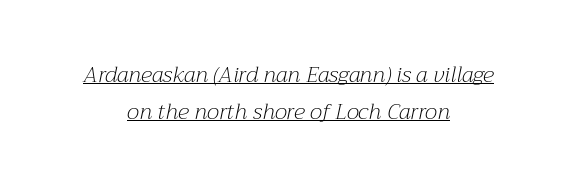
Notice how the stems are inclined rather than vertical — that's the hallmark of italics. Horizontal alignment here is central, giving a formal, balanced look. The passage shown is not bold in any degree. Regular leading. This rendering features underlined lettering. No extra tracking has been applied to these lines.
